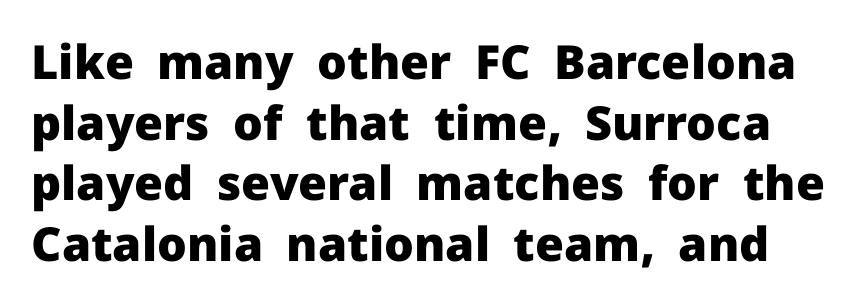
A dark, heavy texture on the line: the type is bold. No italicization has been applied; the sample stays upright. This rendering features lettering with no underline. Successive baselines arrive at the customary interval. Here the designer chose a conventional face with non-uniform glyph widths. Stroke terminals: plain, sans-serif.
